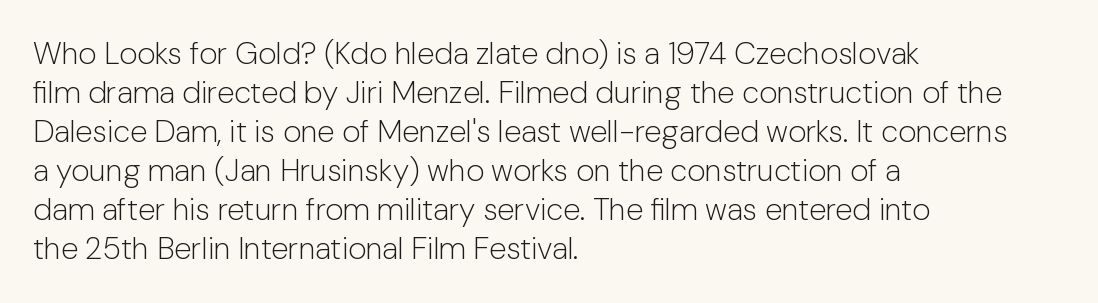
{"serif": "no", "italic": "no", "bold": "no", "weight": "light", "width": "normal", "stroke_contrast": "low", "x_height": "medium", "monospaced": "no", "underline": "no", "align": "left", "line_spacing": "normal", "line_spacing_ratio": 1.26, "letter_spacing": "normal", "letter_spacing_em": 0.0, "glyph_px": 31}
